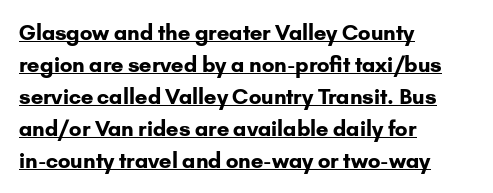
Q: Is the text bold? A: Yes.
Q: Is the text italic (slanted)? A: No, it is upright.
Q: Is the text underlined? A: Yes.
Q: How is the paragraph aligned? A: Left-aligned.
Q: Is the spacing between letters normal or unusually wide? A: Normal.
Q: Is the spacing between lines tight, normal or loose? A: Normal.
